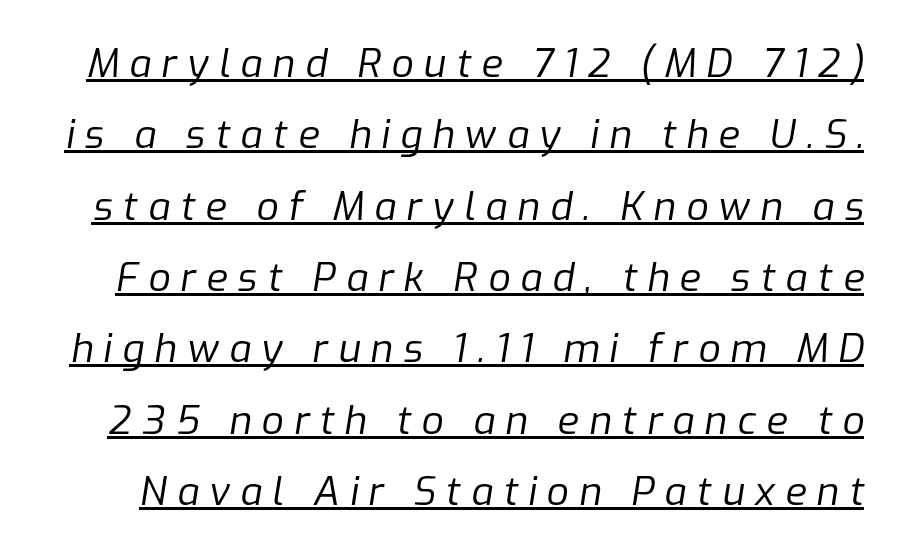
The image shows 39 px regular-weight type, italic (leaning right); set line spacing 1.83x, unusually wide letter spacing (+0.26 em), underlined; low stroke contrast and a medium x-height.
